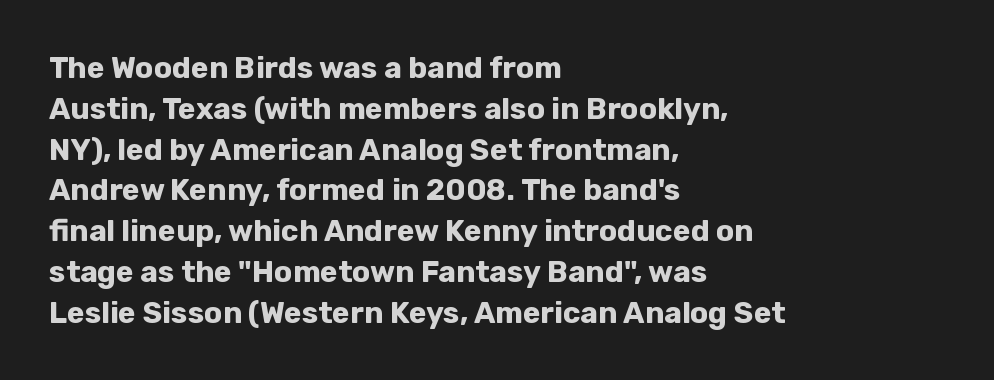
The image shows 30 px bold sans-serif type, upright; set left-aligned, normal line spacing (1.36x), normal letter spacing, not underlined; low stroke contrast and a medium x-height.
